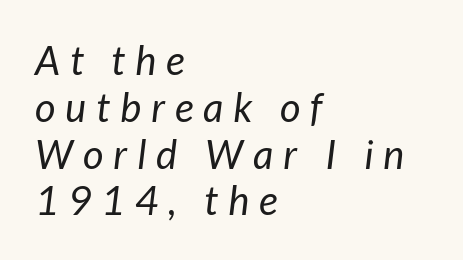
{"italic": "yes", "lean": "right", "slant_degrees": 7, "bold": "no", "weight": "regular", "width": "normal", "stroke_contrast": "low", "x_height": "medium", "monospaced": "no", "underline": "no", "align": "left", "line_spacing_ratio": 1.17, "letter_spacing": "wide", "letter_spacing_em": 0.25, "glyph_px": 40}
